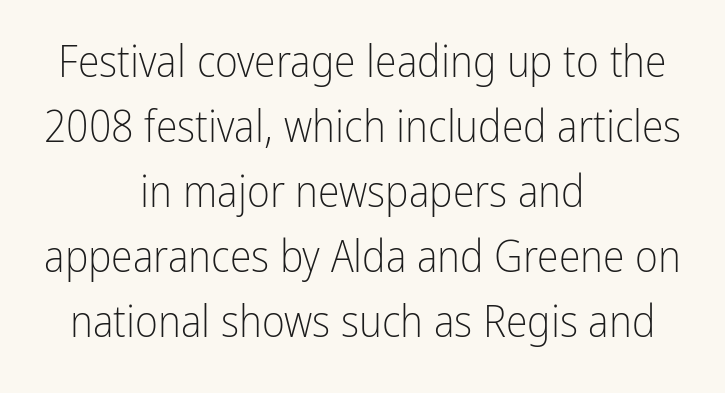
Q: Is the text bold? A: No.
Q: Is the text italic (slanted)? A: No, it is upright.
Q: Is the typeface a serif or a sans-serif typeface? A: Sans-serif.
Q: Is the text underlined? A: No.
Q: How is the paragraph aligned? A: Centered.
Q: Is the spacing between letters normal or unusually wide? A: Normal.
Q: Is the spacing between lines tight, normal or loose? A: Normal.
Q: Width (condensed, normal, or wide)? A: Condensed.
Q: Stroke contrast? A: Low.
Q: x-height? A: Medium.
Q: Monospaced? A: No.
